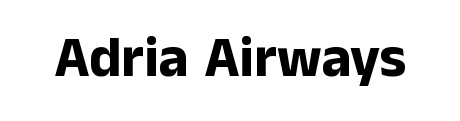
{"serif": "no", "italic": "no", "bold": "yes", "weight": "bold", "width": "normal", "stroke_contrast": "low", "x_height": "medium", "monospaced": "no", "underline": "no", "letter_spacing": "normal", "letter_spacing_em": 0.0, "glyph_px": 57}
